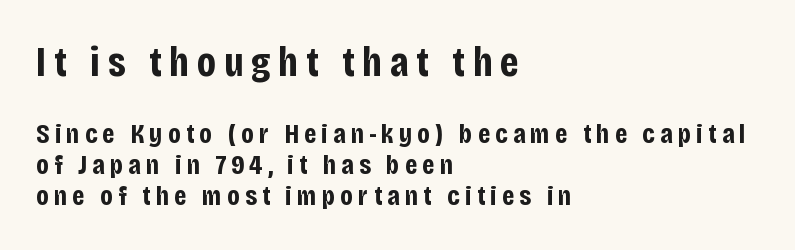
Do the characters align in a grid? No, the font is proportional. On the weight axis this lands at bold, roughly 700. The rendering anchors every line to the left-hand side. In terms of posture, this sample is upright.
